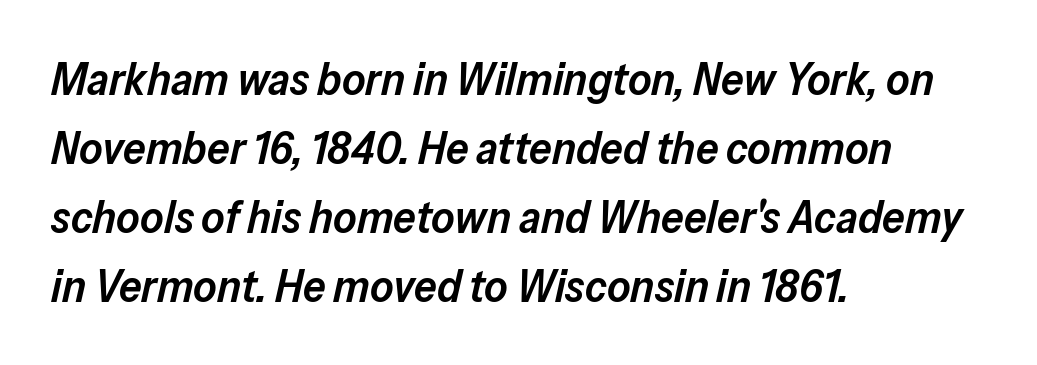
Each word holds together tightly as a unit, with standard inter-letter gaps. The face used here is proportionally spaced, like ordinary book or web type. Whoever set this chose a conventional vertical rhythm. Every letter is mildly thick-stroked: semibold rather than bold.
